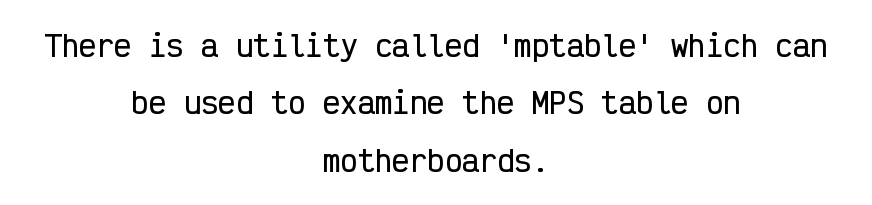
Q: Is the text italic (slanted)? A: No, it is upright.
Q: Is the typeface a serif or a sans-serif typeface? A: Sans-serif.
Q: Is the text underlined? A: No.
Q: How is the paragraph aligned? A: Centered.
Q: Is the spacing between letters normal or unusually wide? A: Normal.
Q: Is the spacing between lines tight, normal or loose? A: Loose.
Q: Width (condensed, normal, or wide)? A: Condensed.
Q: Stroke contrast? A: Low.
Q: x-height? A: Medium.
Q: Monospaced? A: Yes.
